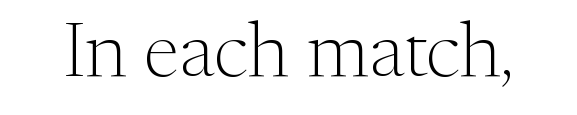
Q: Is the text bold? A: No.
Q: Is the text italic (slanted)? A: No, it is upright.
Q: Is the typeface a serif or a sans-serif typeface? A: Serif.
Q: Is the text underlined? A: No.
Q: Is the spacing between letters normal or unusually wide? A: Normal.
Q: Width (condensed, normal, or wide)? A: Normal.
Q: Stroke contrast? A: Medium.
Q: x-height? A: Medium.
Q: Monospaced? A: No.
